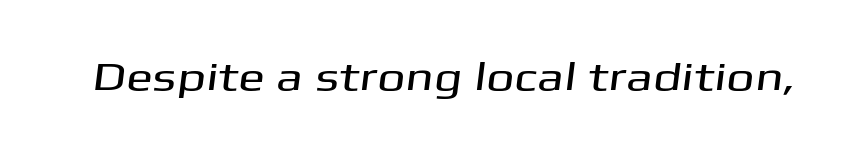
Q: Is the typeface a serif or a sans-serif typeface? A: Sans-serif.
Q: Is the text underlined? A: No.
Q: Is the spacing between letters normal or unusually wide? A: Normal.
Q: Width (condensed, normal, or wide)? A: Wide.
Q: Stroke contrast? A: Medium.
Q: x-height? A: Medium.
Q: Monospaced? A: No.
